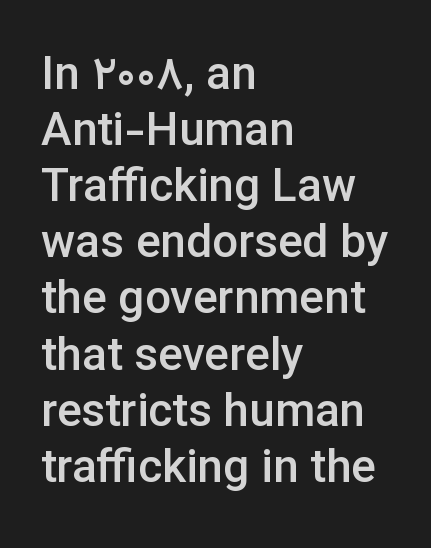
The image shows 46 px semibold sans-serif type, upright; set left-aligned, line spacing 1.22x, normal letter spacing, not underlined; low stroke contrast and a medium x-height.
